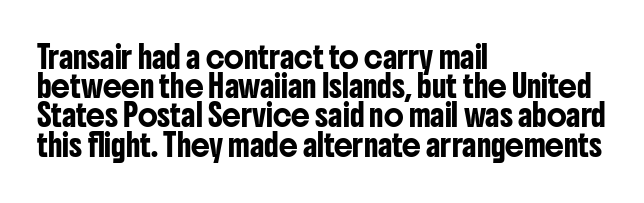
{"italic": "no", "underline": "no", "align": "left", "line_spacing": "normal", "line_spacing_ratio": 1.39, "letter_spacing": "normal", "letter_spacing_em": 0.0, "glyph_px": 21}
